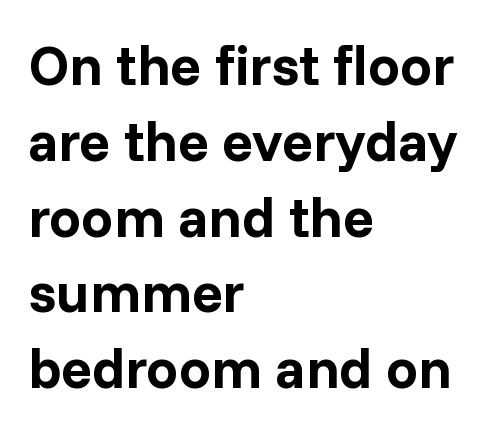
Q: Is the text bold? A: Yes.
Q: Is the text italic (slanted)? A: No, it is upright.
Q: Is the typeface a serif or a sans-serif typeface? A: Sans-serif.
Q: Is the text underlined? A: No.
Q: How is the paragraph aligned? A: Left-aligned.
Q: Is the spacing between letters normal or unusually wide? A: Normal.
Q: Is the spacing between lines tight, normal or loose? A: Normal.
Q: Width (condensed, normal, or wide)? A: Normal.
Q: Stroke contrast? A: Low.
Q: x-height? A: Medium.
Q: Monospaced? A: No.
